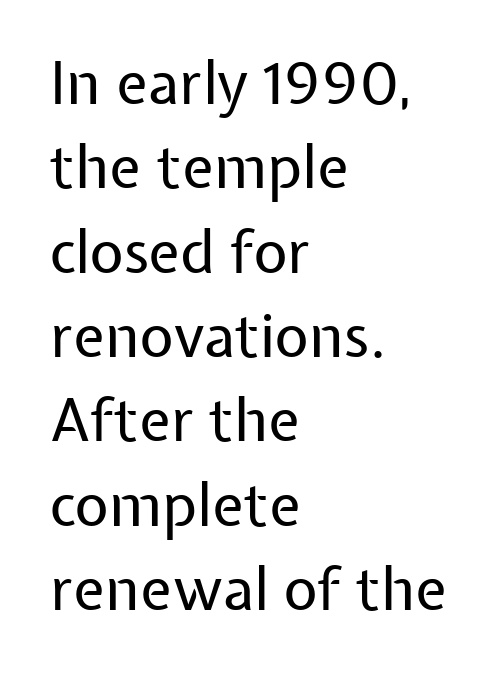
{"serif": "no", "italic": "no", "bold": "no", "weight": "regular", "width": "normal", "stroke_contrast": "low", "x_height": "medium", "monospaced": "no", "underline": "no", "align": "left", "line_spacing": "normal", "line_spacing_ratio": 1.43, "letter_spacing": "normal", "letter_spacing_em": 0.0, "glyph_px": 59}
